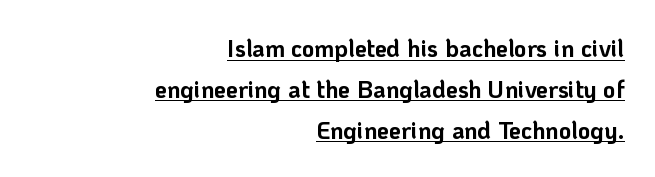
{"italic": "no", "bold": "yes", "underline": "yes", "align": "right", "line_spacing": "normal", "line_spacing_ratio": 1.7, "letter_spacing": "normal", "letter_spacing_em": 0.0, "glyph_px": 24}
